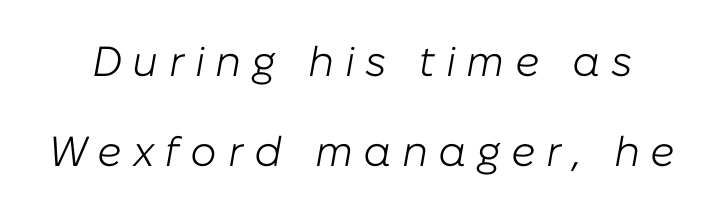
{"italic": "yes", "lean": "right", "slant_degrees": 10, "bold": "no", "weight": "light", "width": "normal", "stroke_contrast": "low", "x_height": "medium", "monospaced": "no", "underline": "no", "line_spacing": "loose", "line_spacing_ratio": 2.15, "letter_spacing": "wide", "letter_spacing_em": 0.25, "glyph_px": 42}
